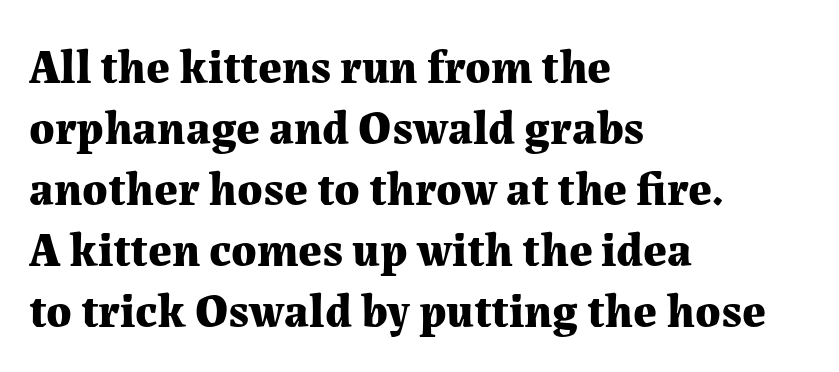
Unmarked baselines from the first word to the last. Serifs: yes, visible at the terminals of the letterforms. Bold? Absolutely — the strokes are thick and heavy. Leading: standard.
